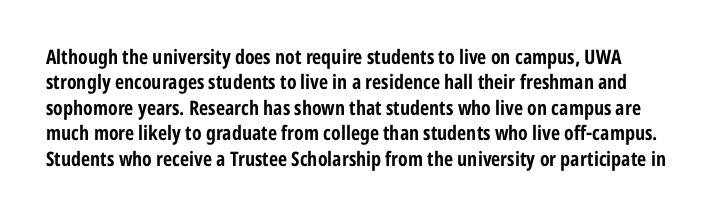
The image shows 20 px bold type, upright; set normal line spacing (1.27x), normal letter spacing, not underlined.
